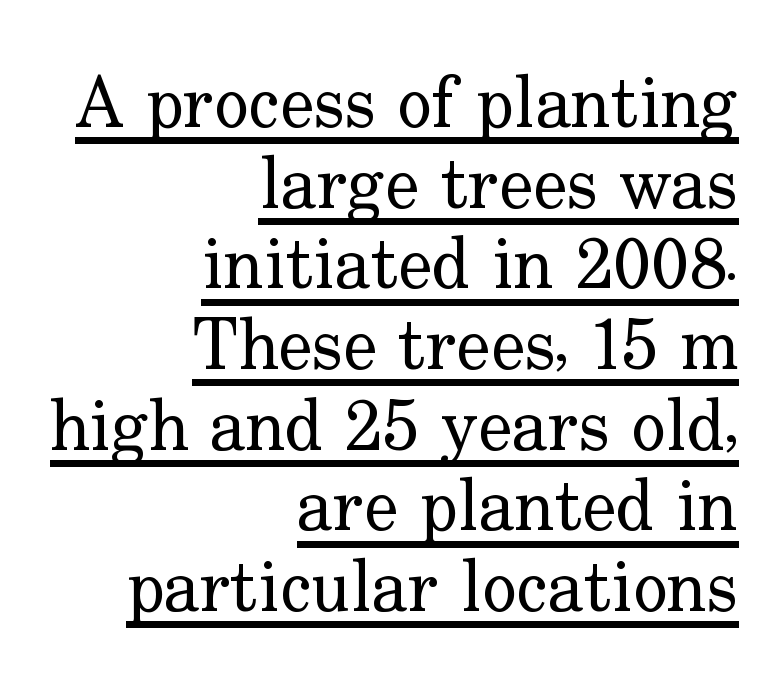
These lines are rendered in a variable-pitch font. Italic: no, the glyphs are upright roman. The typeface chosen for these lines features serifs. The rag falls on the left side of this text block.
